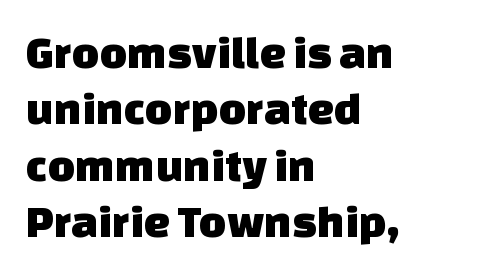
Just letters on the line, the space beneath them empty. Regarding serifs, this sample does without them. The letters advance in unequal steps, a hallmark of proportional type. These lines stack with their left ends in a neat column.
